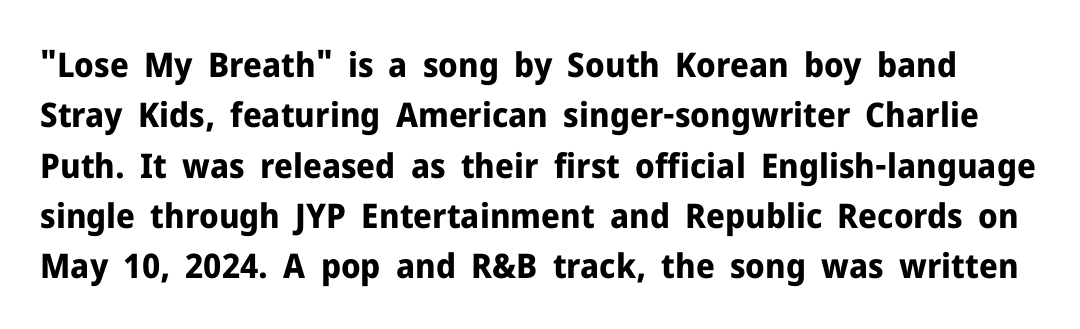
Unlike a traditional serif, this face leaves its strokes unadorned. Type without underlining. No extra tracking has been applied to these lines. You could not count columns in this text — the font is proportionally spaced. These lines were composed using upright roman letters.
